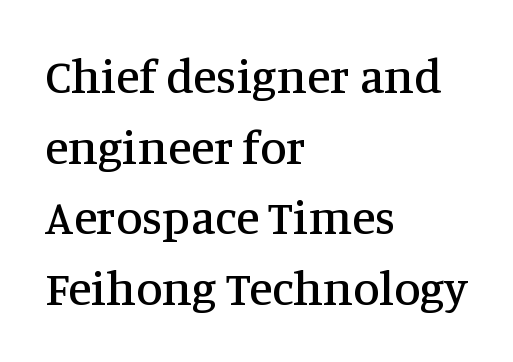
Q: Is the text italic (slanted)? A: No, it is upright.
Q: Is the typeface a serif or a sans-serif typeface? A: Serif.
Q: Is the text underlined? A: No.
Q: How is the paragraph aligned? A: Left-aligned.
Q: Is the spacing between letters normal or unusually wide? A: Normal.
Q: Is the spacing between lines tight, normal or loose? A: Normal.
Q: Width (condensed, normal, or wide)? A: Normal.
Q: Stroke contrast? A: Medium.
Q: x-height? A: Large.
Q: Monospaced? A: No.
